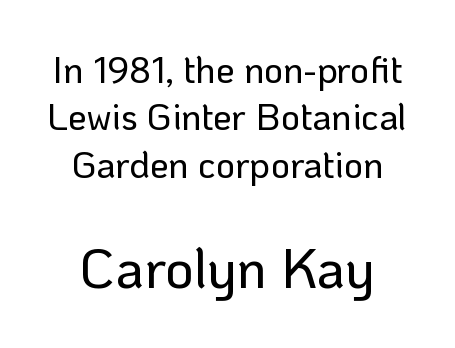
Q: Is the text italic (slanted)? A: No, it is upright.
Q: Is the typeface a serif or a sans-serif typeface? A: Sans-serif.
Q: Is the text underlined? A: No.
Q: How is the paragraph aligned? A: Centered.
Q: Is the spacing between letters normal or unusually wide? A: Normal.
Q: Is the spacing between lines tight, normal or loose? A: Normal.
Q: Which block of text is set in a larger size, the first (top) or the second (bottom)? A: The second (bottom) one.
Q: Width (condensed, normal, or wide)? A: Normal.
Q: Stroke contrast? A: Low.
Q: x-height? A: Medium.
Q: Monospaced? A: No.
